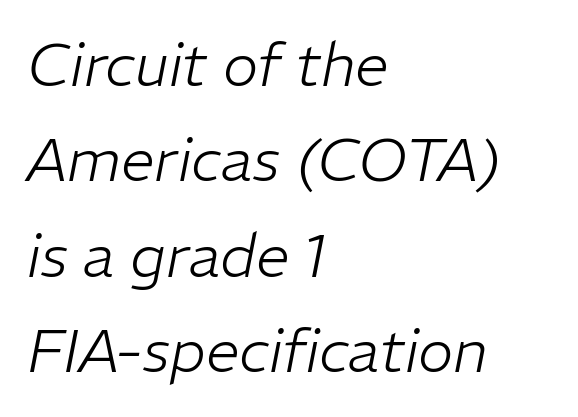
The designer left line spacing at the default. The face used here is proportionally spaced, like ordinary book or web type. Where is the straight margin? On the left. The face used here has a pronounced slope to its letters. Decoration check: the copy has no underline. There is no visible air inserted between adjacent glyphs.
